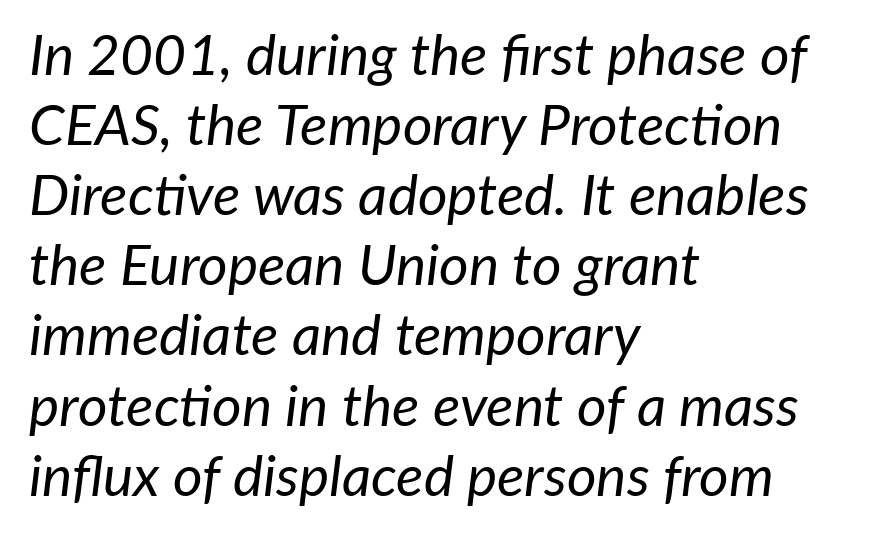
Standard letterfit; no display-style spreading of the glyphs. No word sits above an underline. Line starts are locked; line ends wander. Summary of weight: not heavy and not bold. You could not count columns in this text — the font is proportionally spaced. Quick note: italic.
